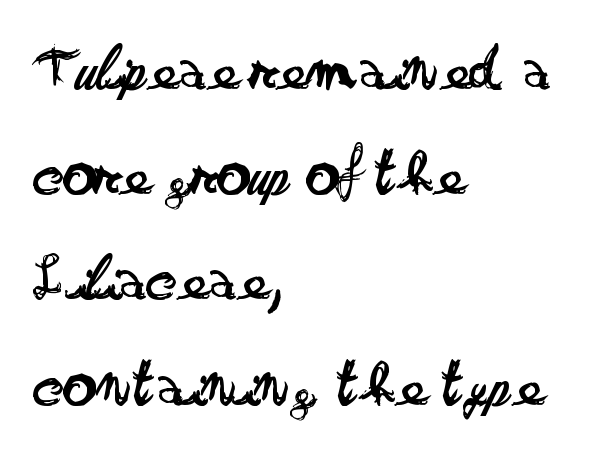
The image shows 67 px regular-weight, wide sans-serif type, upright; set left-aligned, normal line spacing (1.57x), normal letter spacing, not underlined; low stroke contrast and a small x-height.
